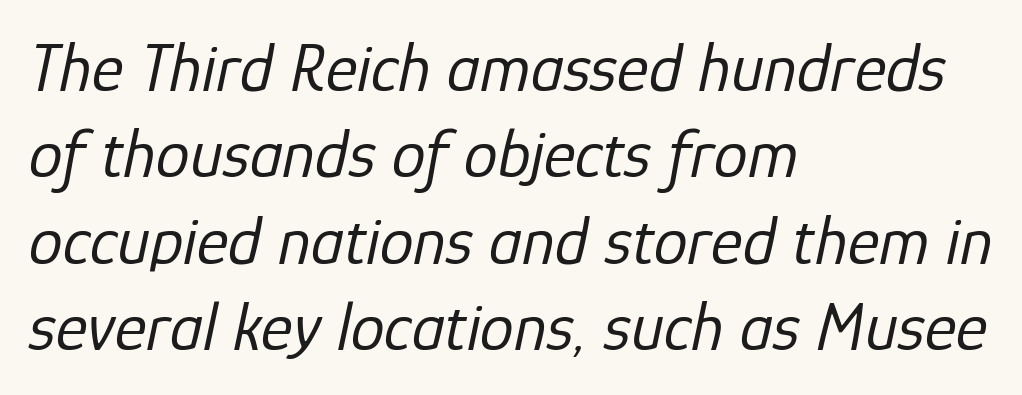
Q: Is the text bold? A: No.
Q: Is the text italic (slanted)? A: Yes, it leans right by about 12 degrees.
Q: Is the text underlined? A: No.
Q: How is the paragraph aligned? A: Left-aligned.
Q: Is the spacing between letters normal or unusually wide? A: Normal.
Q: Is the spacing between lines tight, normal or loose? A: Normal.
Q: Width (condensed, normal, or wide)? A: Normal.
Q: Stroke contrast? A: Low.
Q: x-height? A: Medium.
Q: Monospaced? A: No.
